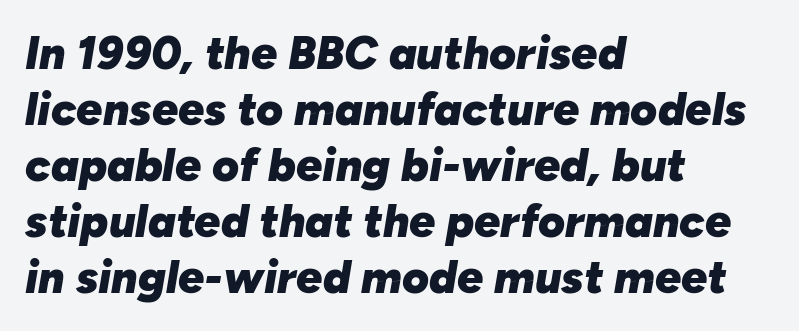
Q: Is the text bold? A: Yes.
Q: Is the text italic (slanted)? A: Yes, it leans right by about 10 degrees.
Q: Is the text underlined? A: No.
Q: How is the paragraph aligned? A: Left-aligned.
Q: Is the spacing between letters normal or unusually wide? A: Normal.
Q: Width (condensed, normal, or wide)? A: Normal.
Q: Stroke contrast? A: Low.
Q: x-height? A: Medium.
Q: Monospaced? A: No.
